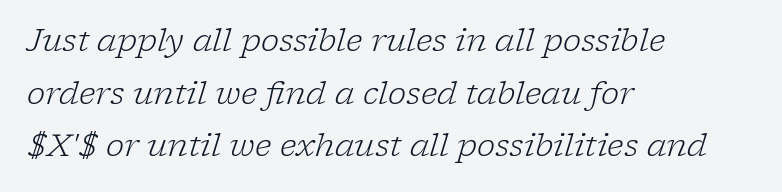
Each row of text sits above clean, open space. The tracking reads as untouched default to a designer's eye. Is this a fixed-width face? No — the glyphs have proportional, varying widths. Regarding serifs, this sample has them.
